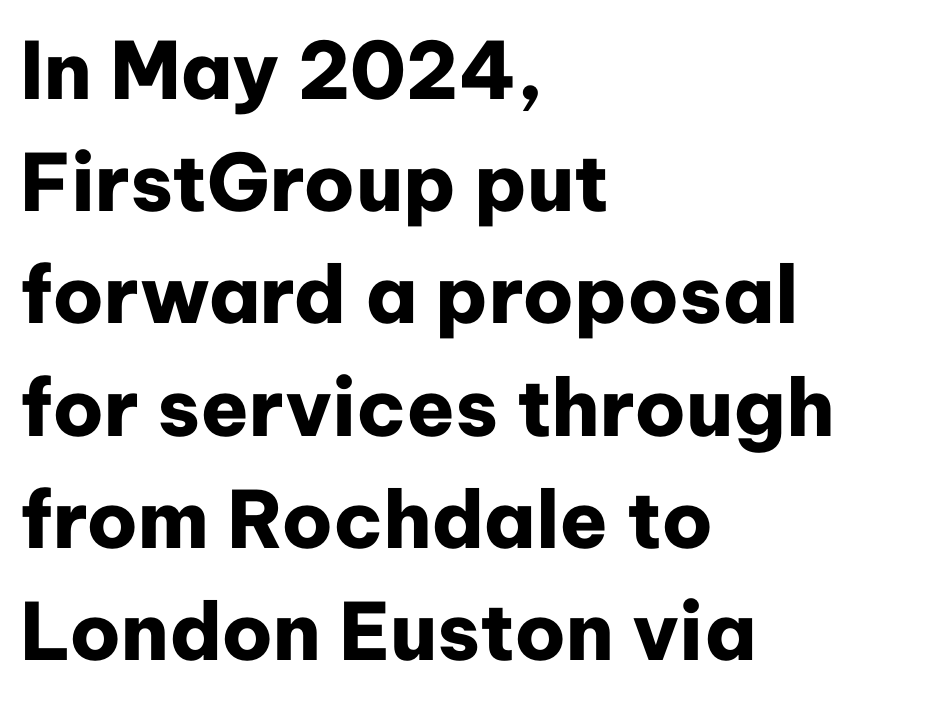
Bare-footed words on every line. Line starts are locked; line ends wander. Notice how thick the strokes are: this is what a full bold looks like. Every stem runs plumb, perpendicular to the baseline. Serif or sans? Sans — the stroke terminals are bare.
